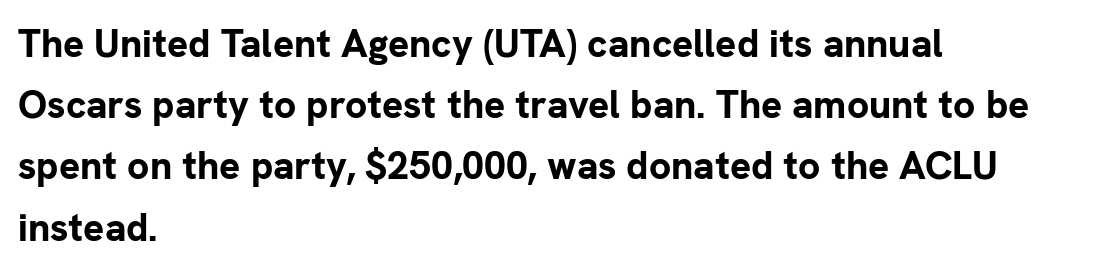
Q: Is the text bold? A: Yes.
Q: Is the text italic (slanted)? A: No, it is upright.
Q: Is the typeface a serif or a sans-serif typeface? A: Sans-serif.
Q: Is the text underlined? A: No.
Q: How is the paragraph aligned? A: Left-aligned.
Q: Is the spacing between letters normal or unusually wide? A: Normal.
Q: Is the spacing between lines tight, normal or loose? A: Normal.
Q: Width (condensed, normal, or wide)? A: Normal.
Q: Stroke contrast? A: Low.
Q: x-height? A: Medium.
Q: Monospaced? A: No.
